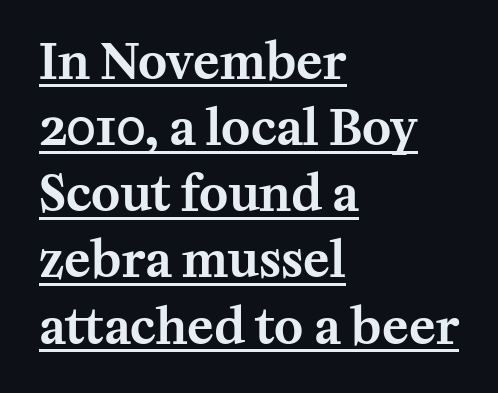
Q: Is the text italic (slanted)? A: No, it is upright.
Q: Is the typeface a serif or a sans-serif typeface? A: Serif.
Q: Is the text underlined? A: Yes.
Q: How is the paragraph aligned? A: Left-aligned.
Q: Is the spacing between letters normal or unusually wide? A: Normal.
Q: Is the spacing between lines tight, normal or loose? A: Normal.
Q: Width (condensed, normal, or wide)? A: Normal.
Q: Stroke contrast? A: Medium.
Q: x-height? A: Medium.
Q: Monospaced? A: No.
